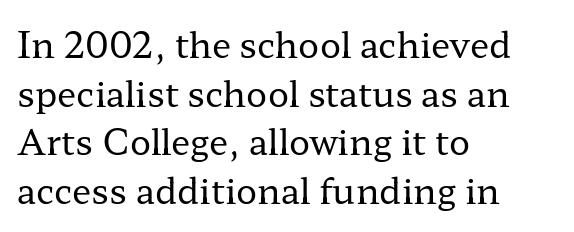
Q: Is the text bold? A: No.
Q: Is the text italic (slanted)? A: No, it is upright.
Q: Is the typeface a serif or a sans-serif typeface? A: Serif.
Q: Is the text underlined? A: No.
Q: How is the paragraph aligned? A: Left-aligned.
Q: Is the spacing between letters normal or unusually wide? A: Normal.
Q: Is the spacing between lines tight, normal or loose? A: Normal.
Q: Width (condensed, normal, or wide)? A: Wide.
Q: Stroke contrast? A: Low.
Q: x-height? A: Medium.
Q: Monospaced? A: No.
